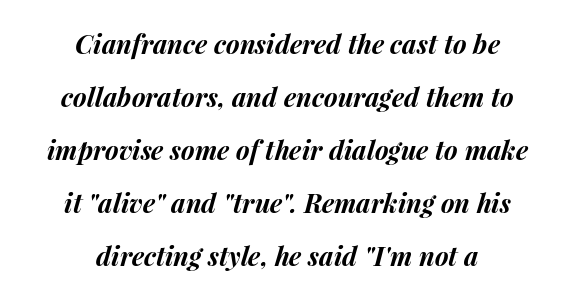
Check the space under the baseline: it is left empty. Notice how thick the strokes are: this is what a full bold looks like. How would I describe the line gaps? Wide and relaxed. Casual observation: everything's sitting right in the middle.
